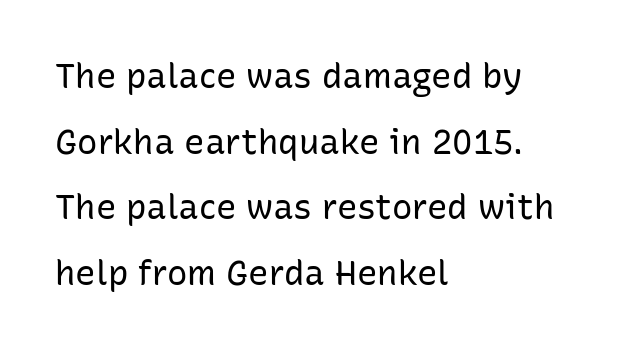
{"serif": "no", "italic": "no", "bold": "no", "weight": "regular", "width": "normal", "stroke_contrast": "low", "x_height": "medium", "monospaced": "no", "underline": "no", "align": "left", "line_spacing": "loose", "line_spacing_ratio": 1.93, "letter_spacing": "normal", "letter_spacing_em": 0.0, "glyph_px": 34}
